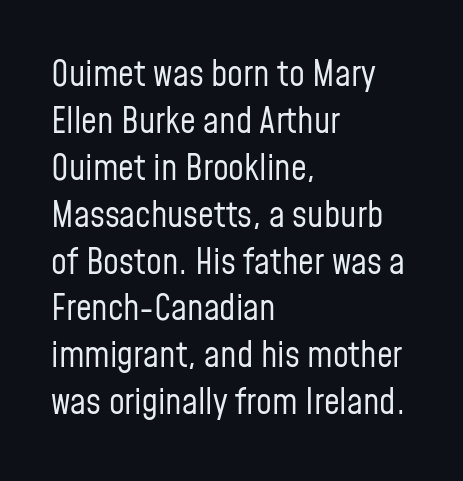
Q: Is the text bold? A: No.
Q: Is the text italic (slanted)? A: No, it is upright.
Q: Is the typeface a serif or a sans-serif typeface? A: Sans-serif.
Q: Is the text underlined? A: No.
Q: How is the paragraph aligned? A: Left-aligned.
Q: Is the spacing between letters normal or unusually wide? A: Normal.
Q: Is the spacing between lines tight, normal or loose? A: Normal.
Q: Width (condensed, normal, or wide)? A: Condensed.
Q: Stroke contrast? A: Low.
Q: x-height? A: Medium.
Q: Monospaced? A: No.
